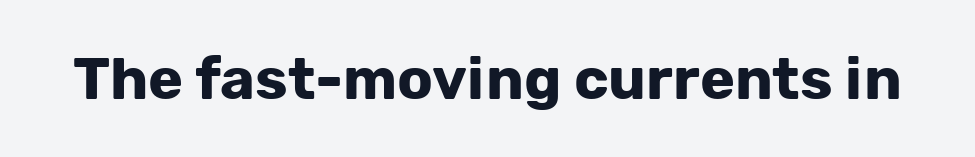
Q: Is the text bold? A: Yes.
Q: Is the text italic (slanted)? A: No, it is upright.
Q: Is the typeface a serif or a sans-serif typeface? A: Sans-serif.
Q: Is the text underlined? A: No.
Q: Is the spacing between letters normal or unusually wide? A: Normal.
Q: Width (condensed, normal, or wide)? A: Normal.
Q: Stroke contrast? A: Low.
Q: x-height? A: Medium.
Q: Monospaced? A: No.
